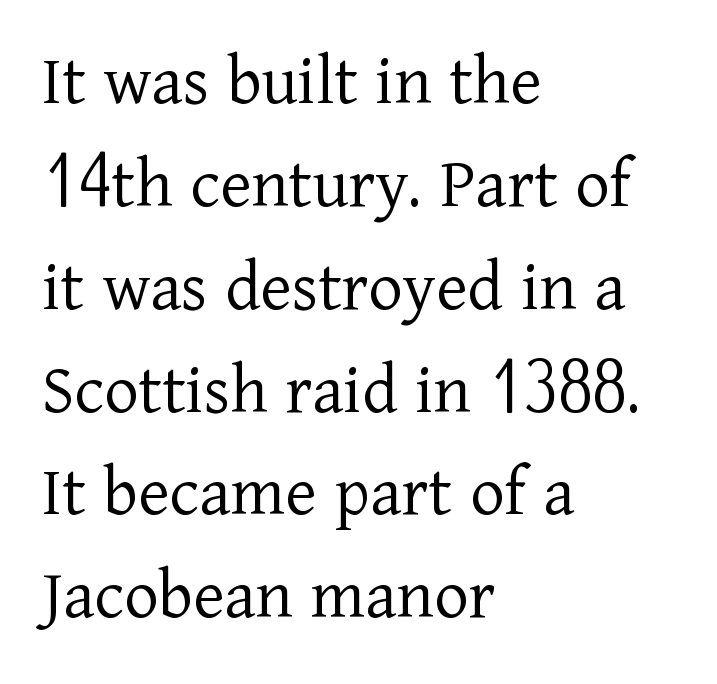
{"serif": "yes", "italic": "no", "bold": "no", "weight": "light", "width": "normal", "stroke_contrast": "low", "x_height": "medium", "monospaced": "no", "underline": "no", "align": "left", "line_spacing": "normal", "line_spacing_ratio": 1.39, "letter_spacing": "normal", "letter_spacing_em": 0.0, "glyph_px": 74}
